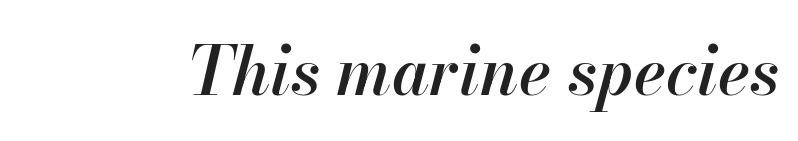
Clear beneath every line of the passage. Yep, that's italic — everything's leaning. The rendering keeps characters at their native spacing. The face used here is proportionally spaced, like ordinary book or web type.
